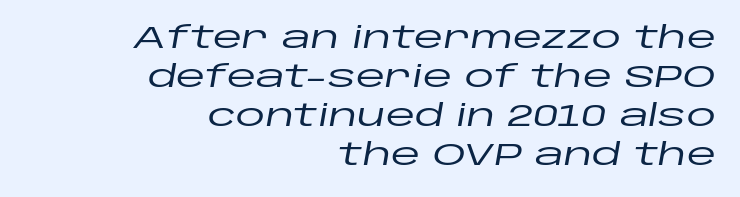
The image shows 30 px wide type, italic (leaning right); set right-aligned, normal line spacing (1.3x), normal letter spacing, not underlined; low stroke contrast and a large x-height.
